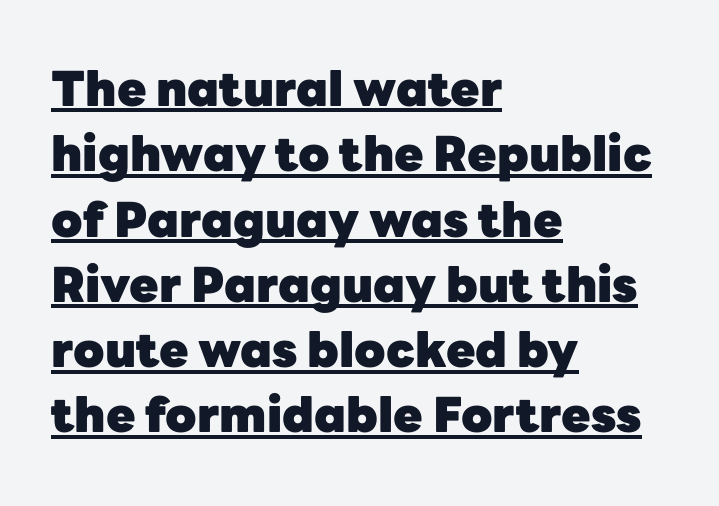
Rendered with straight, roman letterforms. I'd describe the lettering as bold — thick and assertive. Does extra space separate the letters? No, they use regular spacing. These characters rest on top of a visible drawn line.
